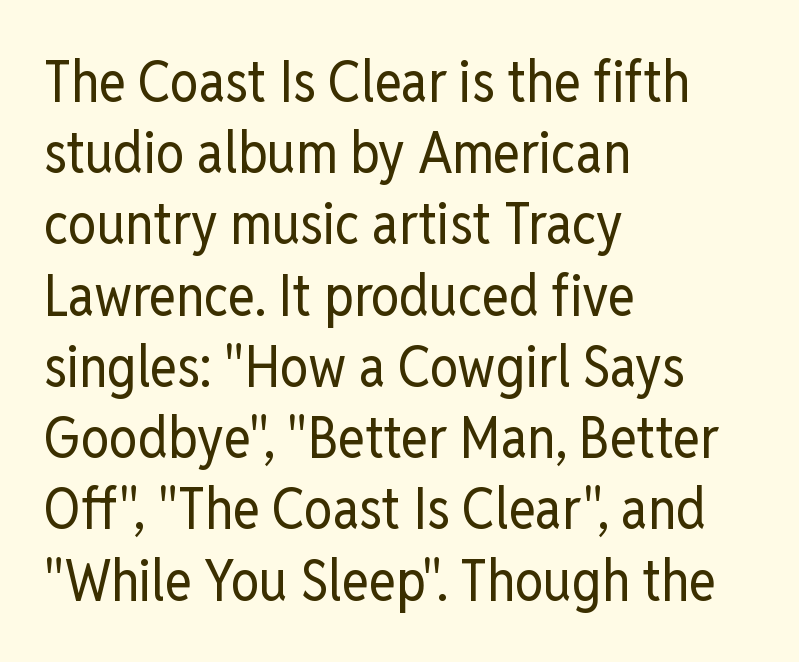
A light-to-regular cut is what we see here. What's the leading like? Ordinary, nothing unusual. Nothing unusual about the tracking: characters are spaced as the font intends. The designer went with a sans here, leaving each stem footless.
